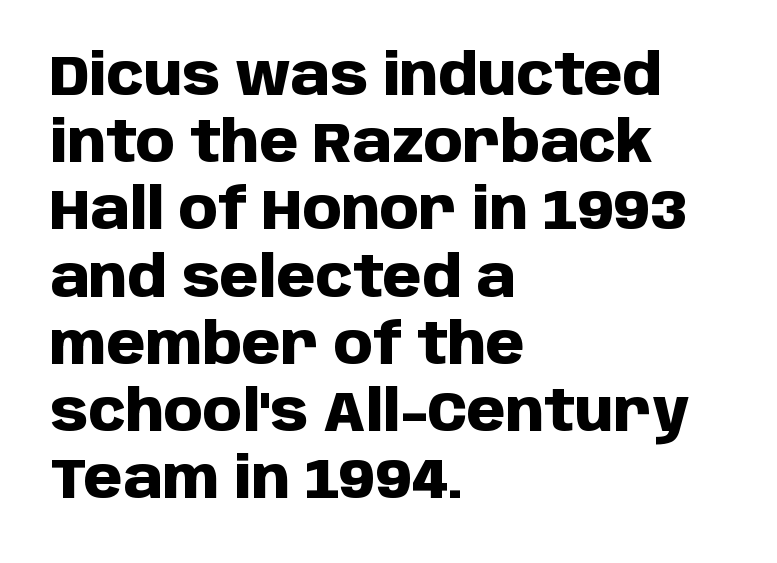
The image shows 56 px heavy sans-serif type, upright; set left-aligned, line spacing 1.2x, normal letter spacing, not underlined; low stroke contrast and a large x-height.
